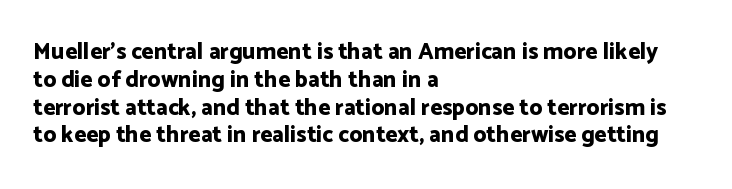
Short and long lines alike share a common starting point at left. Unlike italic type, these characters show no tilt at all. The passage shown is emphatically bold. The face used here is rendered with its standard letterfit. The space beneath each line is pristine and unruled.
